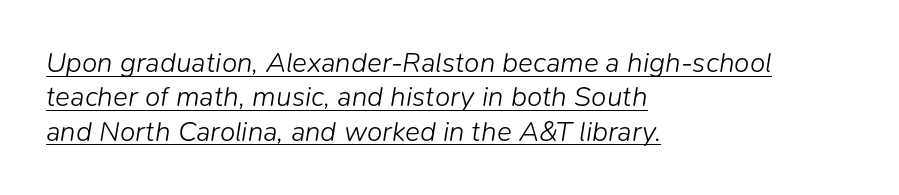
Leftover space on each line is placed entirely after the last word. This rendering leaves character spacing at its baseline value. Ink coverage per letter is moderate at most. Has an underline been added? It has. Rendered with sloped, italic letterforms. Spacing verdict: proportional, widths tailored to each character.
